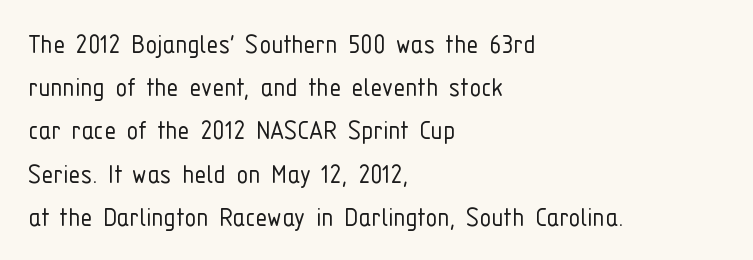
{"serif": "no", "italic": "no", "bold": "no", "weight": "light", "width": "condensed", "stroke_contrast": "low", "x_height": "medium", "monospaced": "no", "underline": "no", "align": "left", "line_spacing": "normal", "line_spacing_ratio": 1.44, "letter_spacing": "normal", "letter_spacing_em": 0.0, "glyph_px": 30}
